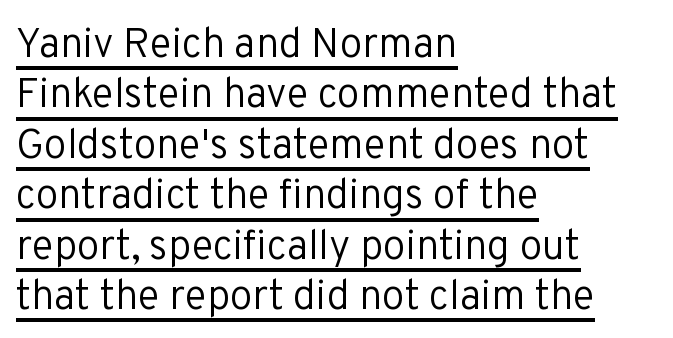
{"serif": "no", "italic": "no", "bold": "no", "weight": "regular", "width": "normal", "stroke_contrast": "low", "x_height": "medium", "monospaced": "no", "underline": "yes", "align": "left", "line_spacing_ratio": 1.23, "letter_spacing": "normal", "letter_spacing_em": 0.0, "glyph_px": 41}
